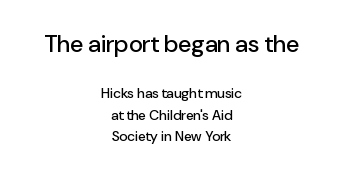
Q: Is the text italic (slanted)? A: No, it is upright.
Q: Is the text underlined? A: No.
Q: How is the paragraph aligned? A: Centered.
Q: Is the spacing between letters normal or unusually wide? A: Normal.
Q: Is the spacing between lines tight, normal or loose? A: Normal.
Q: Which block of text is set in a larger size, the first (top) or the second (bottom)? A: The first (top) one.
